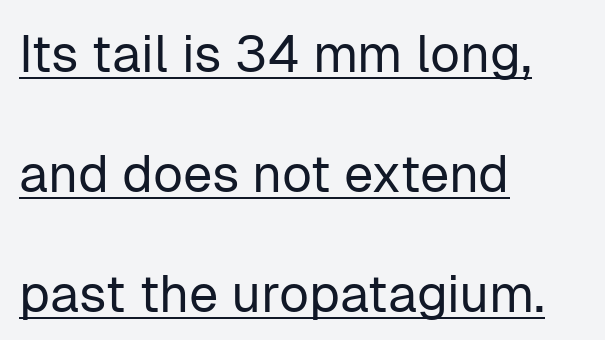
Q: Is the text bold? A: No.
Q: Is the text italic (slanted)? A: No, it is upright.
Q: Is the typeface a serif or a sans-serif typeface? A: Sans-serif.
Q: Is the text underlined? A: Yes.
Q: How is the paragraph aligned? A: Left-aligned.
Q: Is the spacing between letters normal or unusually wide? A: Normal.
Q: Is the spacing between lines tight, normal or loose? A: Loose.
Q: Width (condensed, normal, or wide)? A: Normal.
Q: Stroke contrast? A: Low.
Q: x-height? A: Medium.
Q: Monospaced? A: No.
